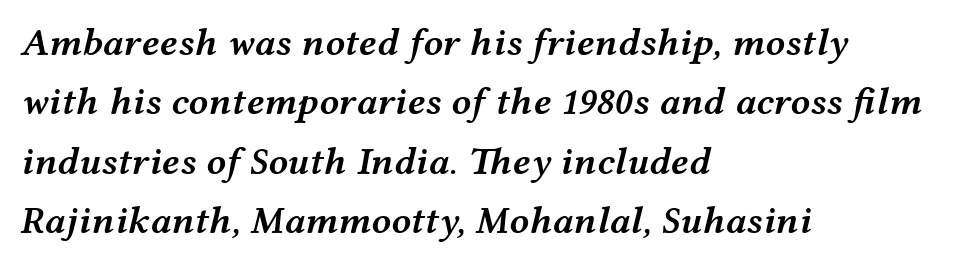
{"italic": "yes", "lean": "right", "slant_degrees": 12, "bold": "semi", "weight": "semibold", "width": "wide", "stroke_contrast": "medium", "x_height": "medium", "monospaced": "no", "underline": "no", "align": "left", "line_spacing": "normal", "line_spacing_ratio": 1.52, "letter_spacing": "normal", "letter_spacing_em": 0.0, "glyph_px": 39}
